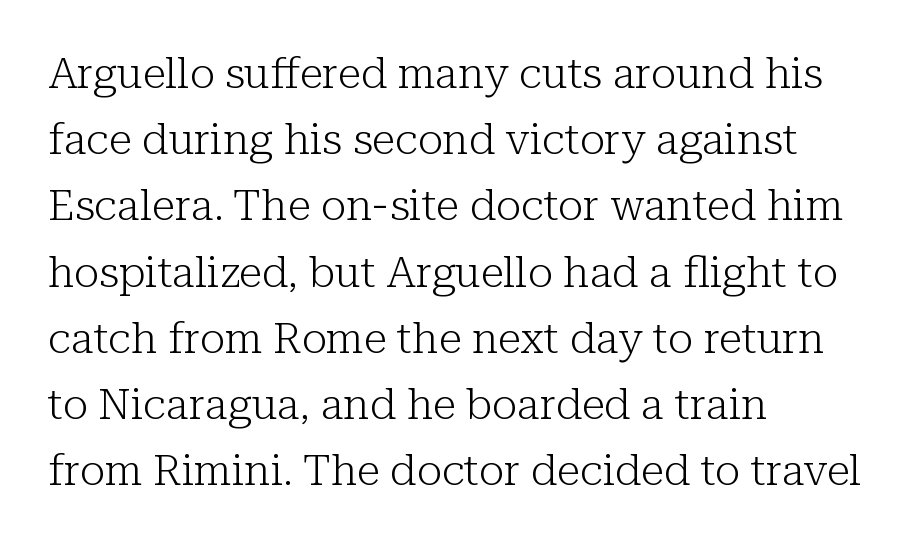
{"serif": "yes", "italic": "no", "bold": "no", "weight": "light", "width": "normal", "stroke_contrast": "low", "x_height": "medium", "monospaced": "no", "underline": "no", "align": "left", "line_spacing": "normal", "line_spacing_ratio": 1.54, "letter_spacing": "normal", "letter_spacing_em": 0.0, "glyph_px": 43}
